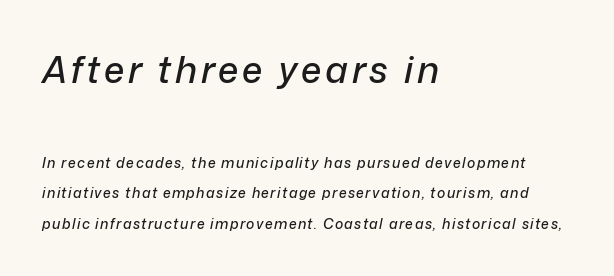
The image shows 37 px text type, italic (leaning right); set left-aligned, loose line spacing (2.17x), not underlined; the first (top) block is 2.64x larger; low stroke contrast and a medium x-height.
